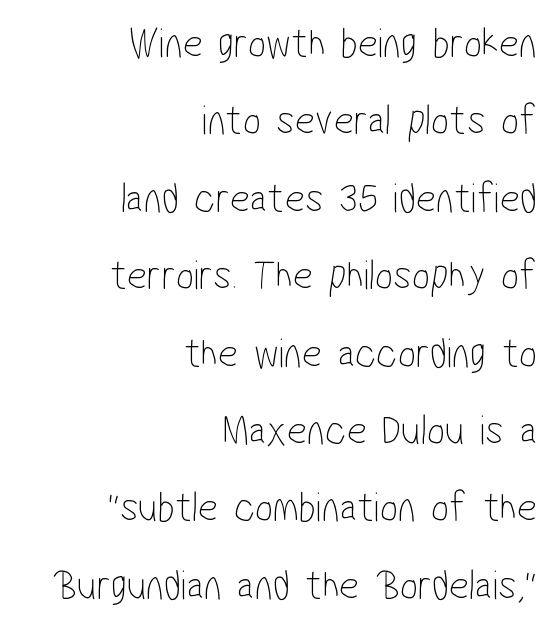
The image shows 43 px thin, condensed sans-serif type; set right-aligned, line spacing 1.8x, normal letter spacing, not underlined; low stroke contrast and a medium x-height.
